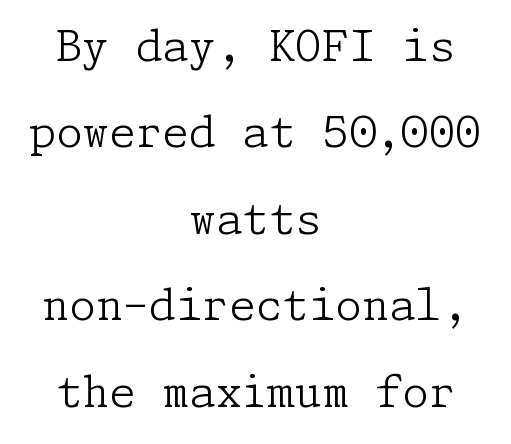
{"serif": "yes", "italic": "no", "bold": "no", "weight": "light", "width": "normal", "stroke_contrast": "low", "x_height": "medium", "underline": "no", "align": "center", "line_spacing": "loose", "line_spacing_ratio": 2.01, "letter_spacing": "normal", "letter_spacing_em": 0.0, "glyph_px": 43}
